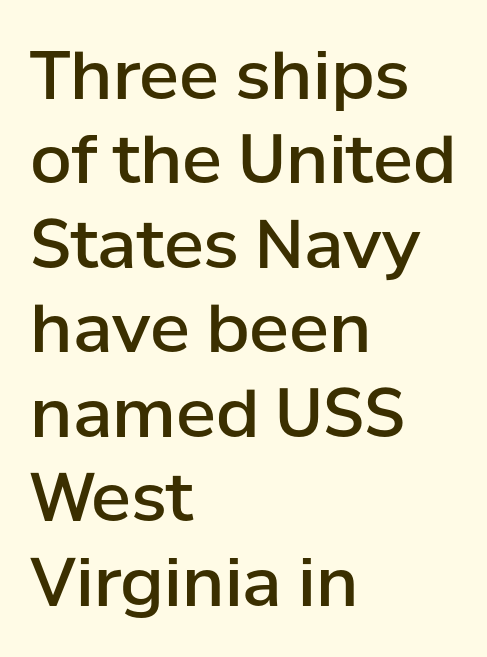
The string is rendered with underlining switched off. Compared with typical paragraphs, the rows here are spaced about the same. Notice the strokes are somewhat thickened but not fully heavy: this is a semibold. The rendering keeps characters at their native spacing. Italic? Not at all — the glyphs are vertical.
